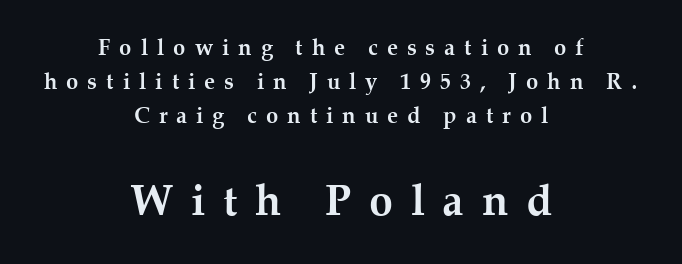
The image shows 43 px semibold serif type, upright; set centered, normal line spacing (1.55x), unusually wide letter spacing (+0.41 em), not underlined; the second (bottom) block is 1.95x larger; medium stroke contrast and a medium x-height.
